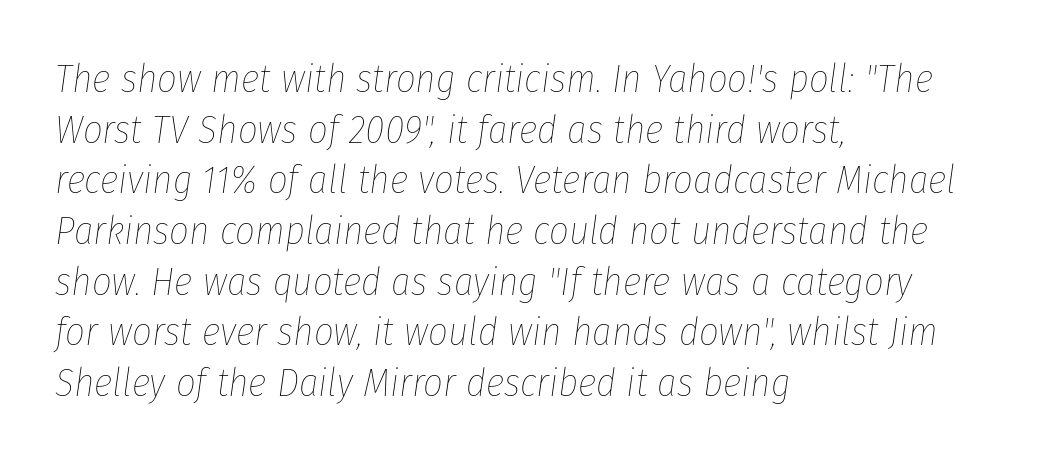
{"italic": "yes", "lean": "right", "slant_degrees": 8, "bold": "no", "weight": "thin", "width": "condensed", "stroke_contrast": "low", "x_height": "medium", "monospaced": "no", "underline": "no", "align": "left", "line_spacing": "normal", "line_spacing_ratio": 1.3, "letter_spacing": "normal", "letter_spacing_em": 0.0, "glyph_px": 39}
